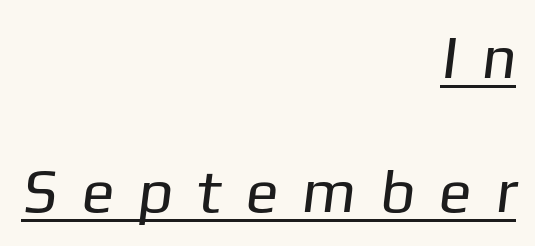
Is the block centered? No — it sits flush against the right margin. Here the glyphs are tracked loosely, breaking word shapes into spaced letters. Is this a sans? Yes — the strokes have no serifs. The rendering uses natural spacing where letterforms have individual widths.
